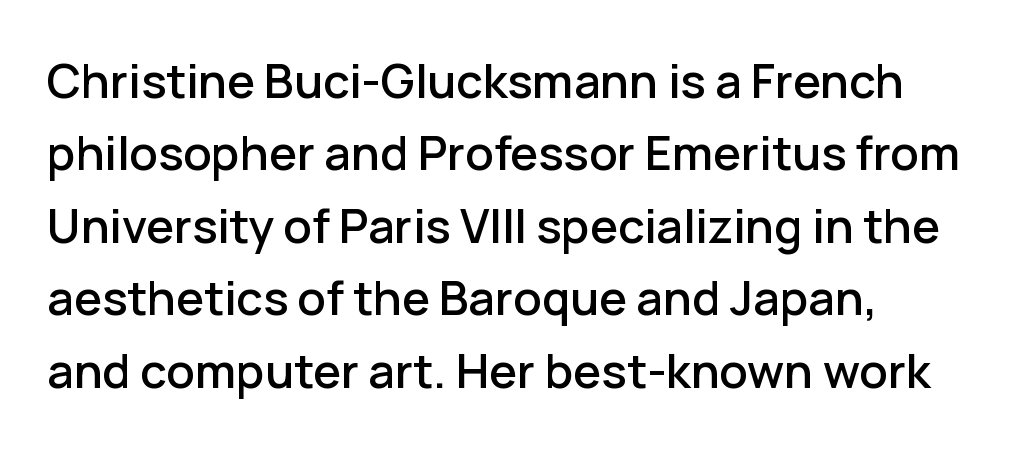
{"serif": "no", "italic": "no", "width": "normal", "stroke_contrast": "low", "x_height": "medium", "monospaced": "no", "underline": "no", "line_spacing": "normal", "line_spacing_ratio": 1.54, "letter_spacing": "normal", "letter_spacing_em": 0.0, "glyph_px": 47}
